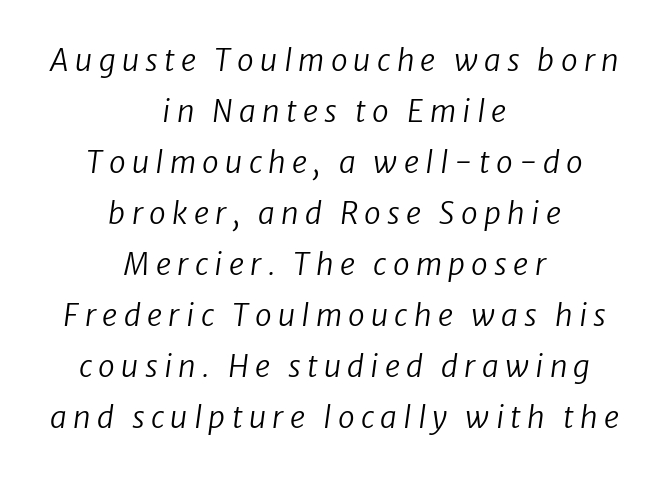
The image shows 30 px regular-weight type, italic (leaning right); set centered, normal line spacing (1.7x), unusually wide letter spacing (+0.21 em), not underlined; low stroke contrast and a medium x-height.
